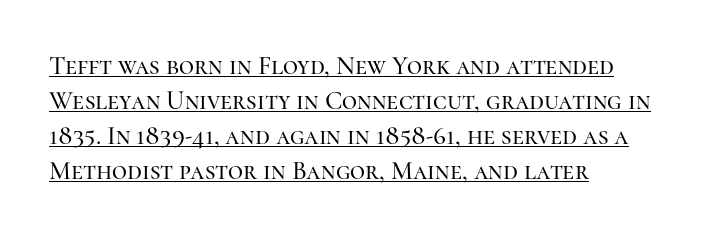
{"italic": "no", "underline": "yes", "align": "left", "line_spacing": "normal", "line_spacing_ratio": 1.35, "letter_spacing": "normal", "letter_spacing_em": 0.0, "glyph_px": 26}
